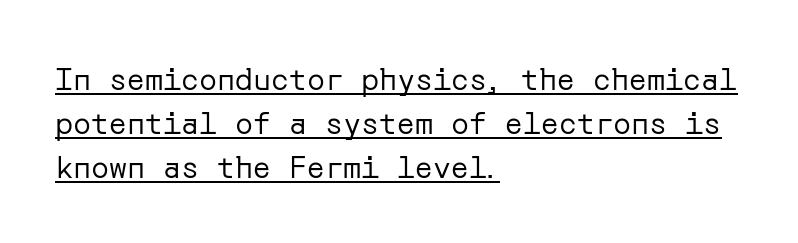
The image shows 30 px regular-weight sans-serif type, upright; set left-aligned, normal line spacing (1.47x), normal letter spacing, underlined; low stroke contrast and a medium x-height.
